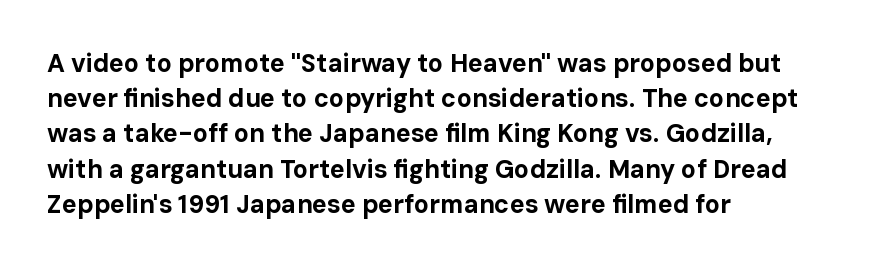
{"italic": "no", "bold": "yes", "underline": "no", "align": "left", "line_spacing": "normal", "line_spacing_ratio": 1.41, "letter_spacing": "normal", "letter_spacing_em": 0.0, "glyph_px": 25}
